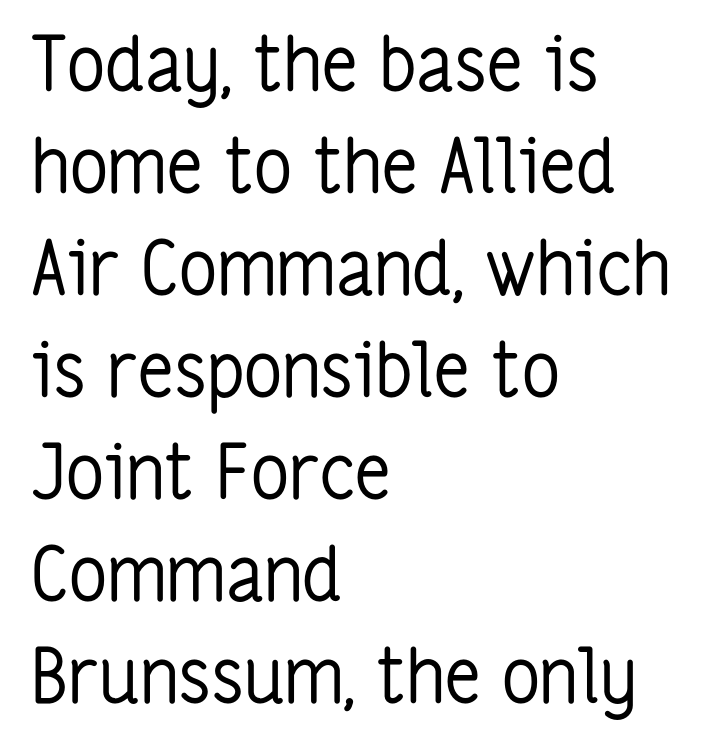
{"serif": "no", "italic": "no", "bold": "no", "weight": "regular", "width": "condensed", "stroke_contrast": "low", "x_height": "medium", "monospaced": "no", "underline": "no", "align": "left", "line_spacing": "normal", "line_spacing_ratio": 1.36, "letter_spacing": "normal", "letter_spacing_em": 0.0, "glyph_px": 75}
